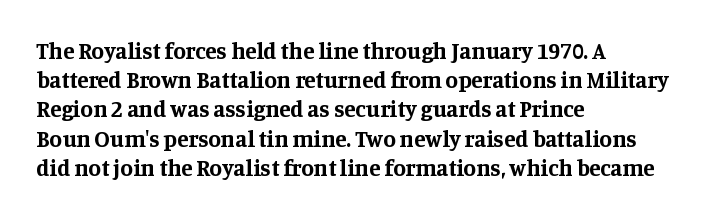
The image shows 23 px bold type, upright; set left-aligned, normal line spacing (1.27x), normal letter spacing, not underlined.
